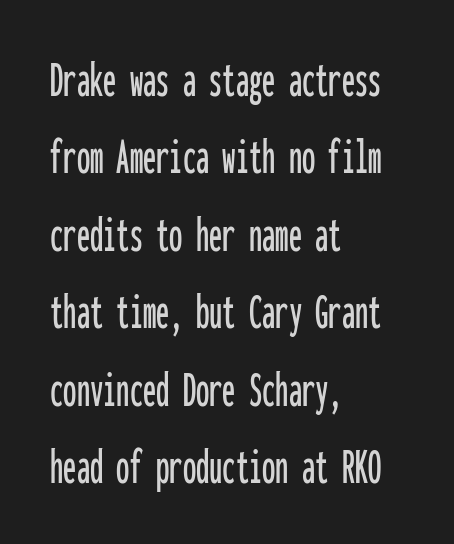
Q: Is the text italic (slanted)? A: No, it is upright.
Q: Is the typeface a serif or a sans-serif typeface? A: Sans-serif.
Q: Is the text underlined? A: No.
Q: How is the paragraph aligned? A: Left-aligned.
Q: Is the spacing between letters normal or unusually wide? A: Normal.
Q: Is the spacing between lines tight, normal or loose? A: Normal.
Q: Width (condensed, normal, or wide)? A: Condensed.
Q: Stroke contrast? A: Low.
Q: x-height? A: Medium.
Q: Monospaced? A: Yes.
